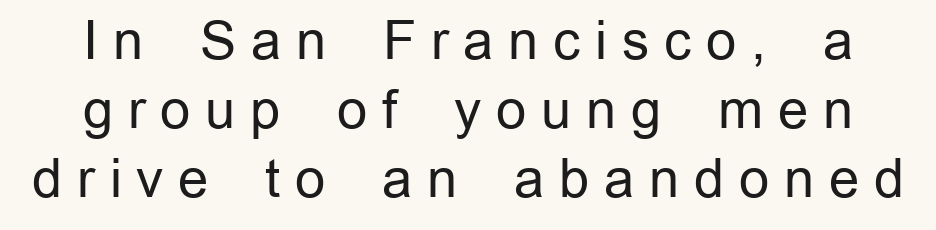
Q: Is the text bold? A: No.
Q: Is the text italic (slanted)? A: No, it is upright.
Q: Is the typeface a serif or a sans-serif typeface? A: Sans-serif.
Q: Is the text underlined? A: No.
Q: Is the spacing between letters normal or unusually wide? A: Unusually wide.
Q: Is the spacing between lines tight, normal or loose? A: Normal.
Q: Width (condensed, normal, or wide)? A: Normal.
Q: Stroke contrast? A: Low.
Q: x-height? A: Medium.
Q: Monospaced? A: No.
